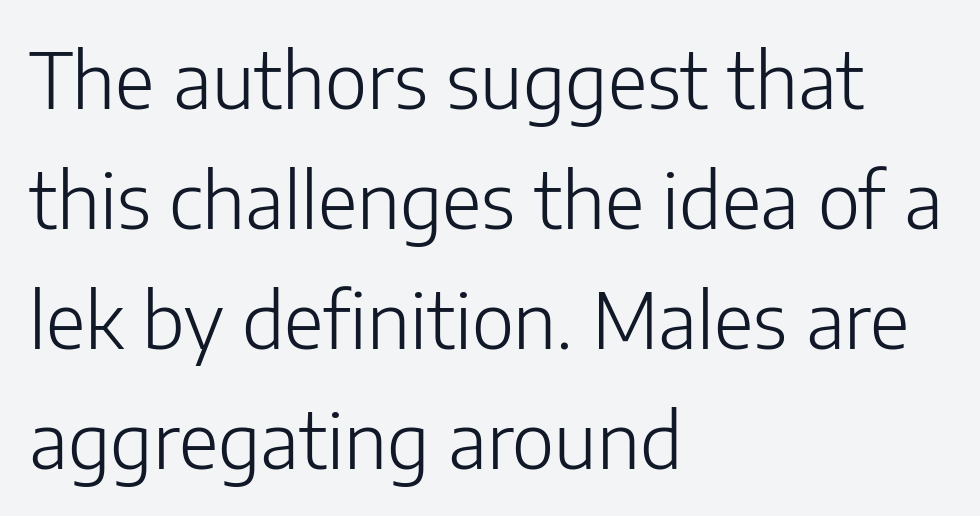
Spacing between characters is what you'd get straight out of the box. This rendering features lettering with no underline. Grotesque or geometric, the face here clearly has no serifs. Varying glyph widths throughout — classic text-font behaviour.
